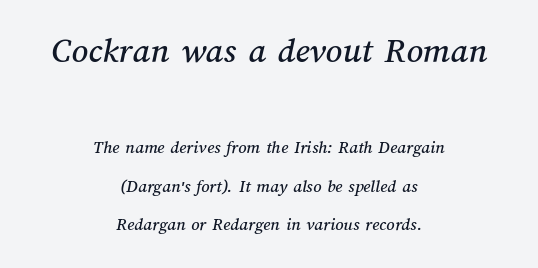
{"width": "normal", "stroke_contrast": "medium", "x_height": "medium", "monospaced": "no", "underline": "no", "align": "center", "line_spacing": "loose", "line_spacing_ratio": 2.13, "letter_spacing": "normal", "letter_spacing_em": 0.0, "larger_block": "first", "size_ratio": 2.0, "glyph_px": 36}
